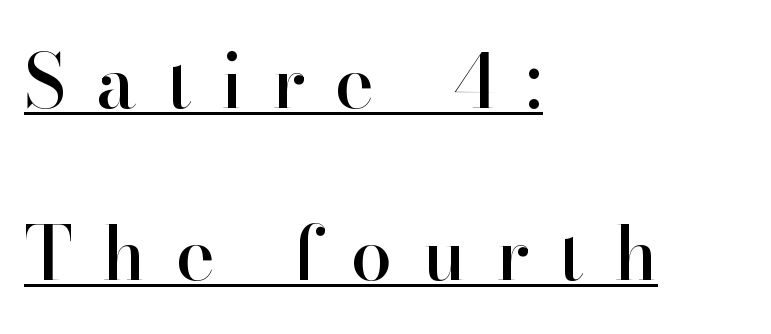
Character widths vary here, with narrow letters taking less room than wide ones. A great deal of white space separates one row of letters from the next. Serifs: yes, visible at the terminals of the letterforms. The face used here appears with an underline applied. Vertical strokes here are truly vertical. A typesetter would call this heavily tracked-out type.
